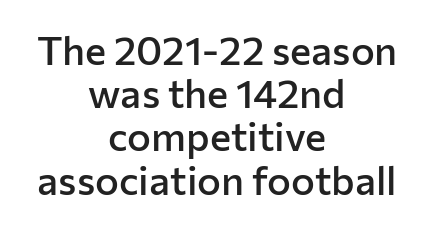
{"serif": "no", "italic": "no", "bold": "semi", "weight": "semibold", "width": "normal", "stroke_contrast": "low", "x_height": "medium", "monospaced": "no", "underline": "no", "align": "center", "line_spacing": "tight", "line_spacing_ratio": 1.08, "letter_spacing": "normal", "letter_spacing_em": 0.0, "glyph_px": 40}
